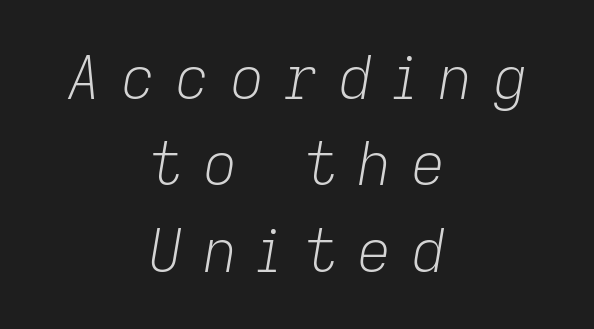
Clear beneath every line of the passage. You could not count columns in this text — the font is proportionally spaced. The lines sit at an ordinary, default distance from one another. The letterforms sit at book weight or below. The text block is weighted toward neither margin, spreading evenly from the middle. Does the lettering tilt? It does — this is italic.
